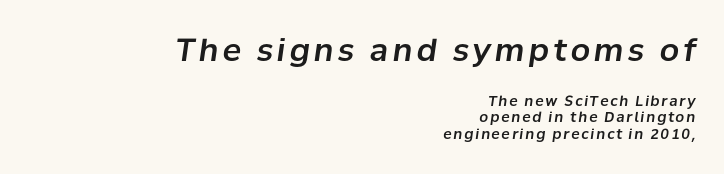
Size contrast runs from large at the top to small at the bottom. A typesetter would call this proportional, since set widths differ per character. Would a proofreader flag this as italicized? Yes. Decoration check: the copy has no underline. The lines in this sample share a right terminus and differ only in where they begin.
